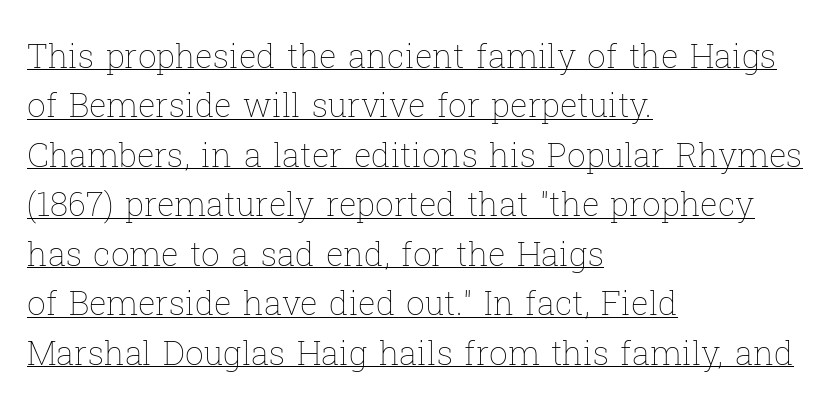
Q: Is the text bold? A: No.
Q: Is the text italic (slanted)? A: No, it is upright.
Q: Is the text underlined? A: Yes.
Q: How is the paragraph aligned? A: Left-aligned.
Q: Is the spacing between letters normal or unusually wide? A: Normal.
Q: Is the spacing between lines tight, normal or loose? A: Normal.
Q: Width (condensed, normal, or wide)? A: Normal.
Q: Stroke contrast? A: Low.
Q: x-height? A: Medium.
Q: Monospaced? A: No.
